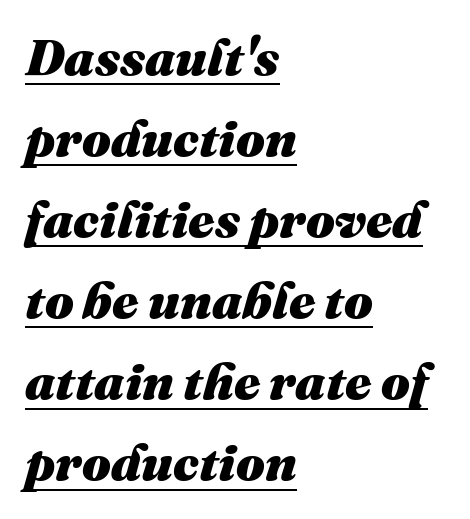
The image shows 51 px heavy type, italic (leaning right); set left-aligned, normal line spacing (1.59x), normal letter spacing, underlined; medium stroke contrast and a medium x-height.
